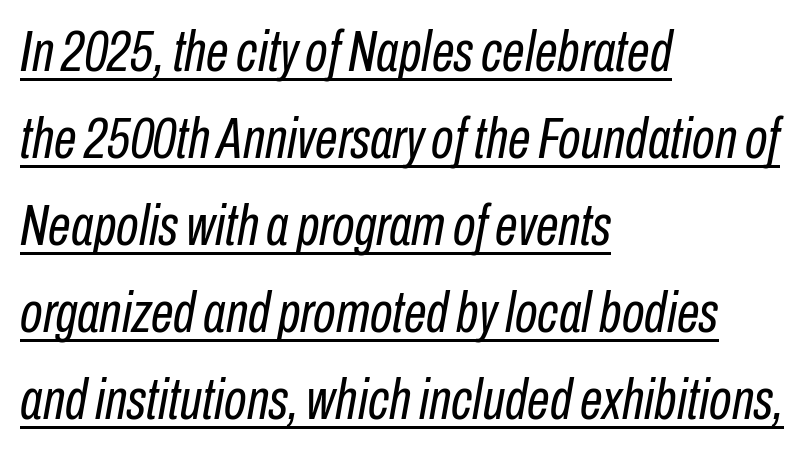
Q: Is the text bold? A: No.
Q: Is the text italic (slanted)? A: Yes, it leans right by about 10 degrees.
Q: Is the text underlined? A: Yes.
Q: How is the paragraph aligned? A: Left-aligned.
Q: Is the spacing between letters normal or unusually wide? A: Normal.
Q: Is the spacing between lines tight, normal or loose? A: Normal.
Q: Width (condensed, normal, or wide)? A: Condensed.
Q: Stroke contrast? A: Low.
Q: x-height? A: Medium.
Q: Monospaced? A: No.
